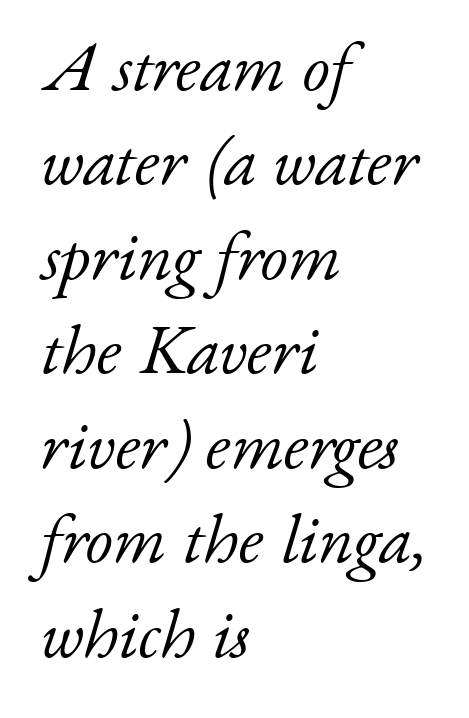
Q: Is the text bold? A: No.
Q: Is the text italic (slanted)? A: Yes, it leans right by about 17 degrees.
Q: Is the typeface a serif or a sans-serif typeface? A: Serif.
Q: Is the text underlined? A: No.
Q: How is the paragraph aligned? A: Left-aligned.
Q: Is the spacing between letters normal or unusually wide? A: Normal.
Q: Is the spacing between lines tight, normal or loose? A: Normal.
Q: Width (condensed, normal, or wide)? A: Normal.
Q: Stroke contrast? A: Low.
Q: x-height? A: Small.
Q: Monospaced? A: No.
